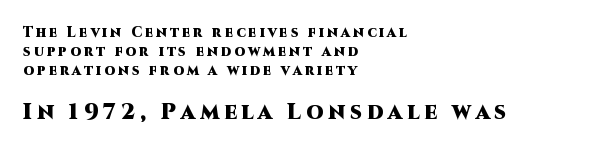
{"italic": "no", "bold": "yes", "underline": "no", "align": "left", "line_spacing": "normal", "line_spacing_ratio": 1.35, "letter_spacing": "wide", "letter_spacing_em": 0.22, "larger_block": "second", "size_ratio": 1.57, "glyph_px": 22}
